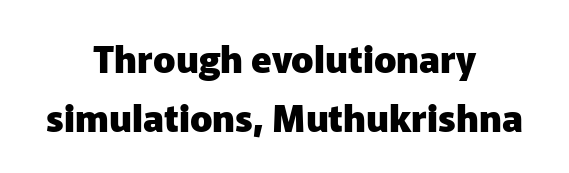
Style check: upright. Notice how the passage keeps no hard edge, just a central spine. Glance below the letters and you will spot only blank space. Leading matches the norm, producing a regular column. As a designer I'd log this as weight 700, bold.
